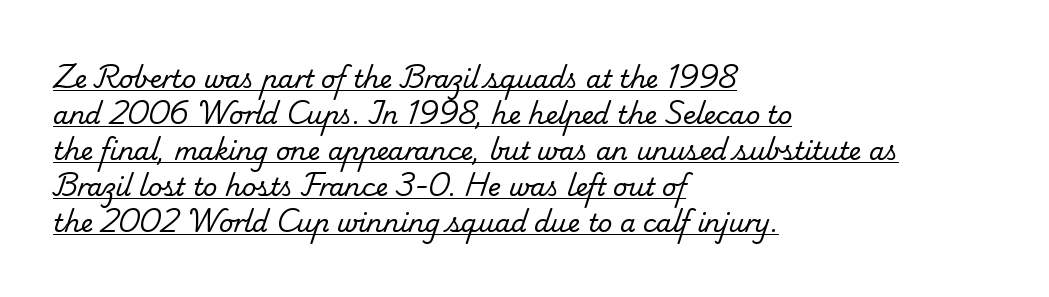
{"bold": "no", "underline": "yes", "align": "left", "line_spacing": "normal", "line_spacing_ratio": 1.44, "letter_spacing": "normal", "letter_spacing_em": 0.0, "glyph_px": 25}
